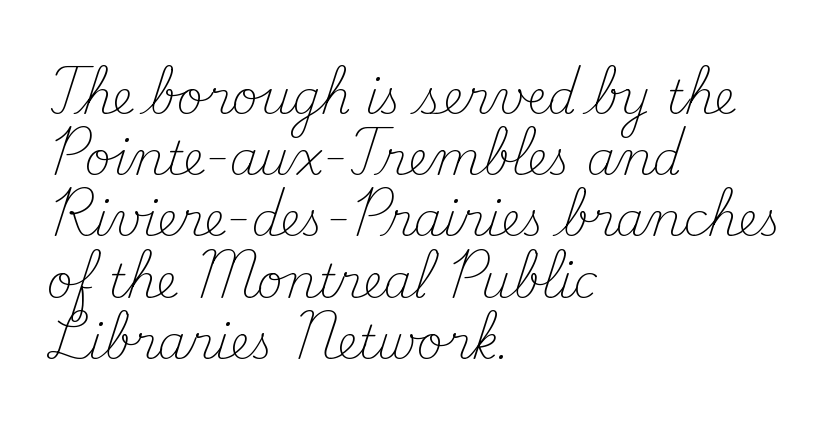
Is the type heavy? It reads as light-to-regular instead. Nobody drew a line under any word here. You could not count columns in this text — the font is proportionally spaced. Is the block centered? No — it sits flush against the left margin. Is this a sans? No — the strokes have serifs.
